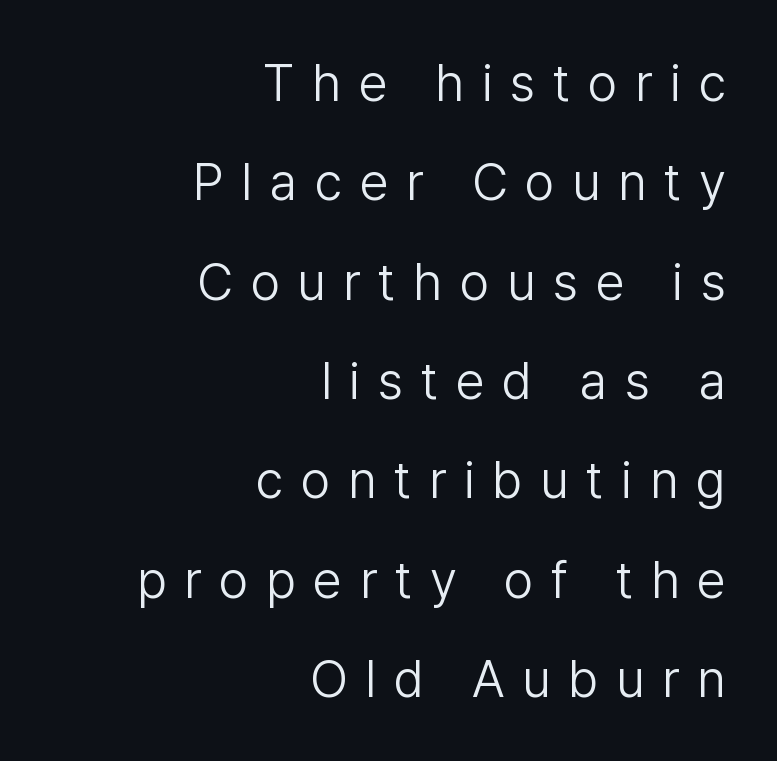
Rule under the text: the space is simply empty. Is there much room between lines? Yes — plenty of vertical air separates them. The typesetter chose a ragged-left arrangement here. This is sans-serif lettering, the kind often seen on screens and signage.
